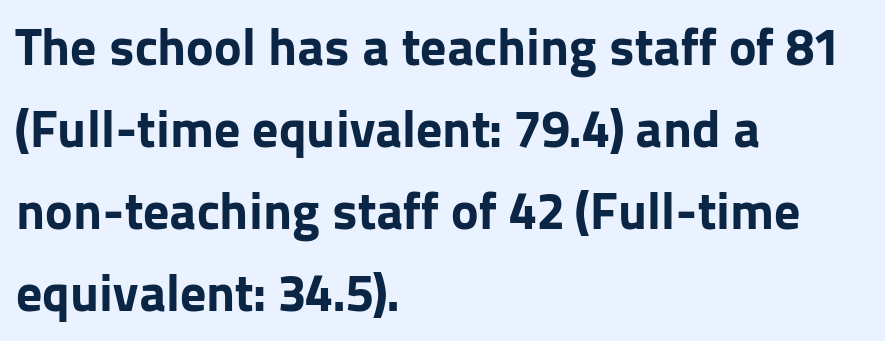
It's the straight-up-and-down kind of type. These lines are set flush left with a ragged right edge. The face used here is proportionally spaced, like ordinary book or web type. Compared with an ordinary text face, these strokes are far heavier — a full bold. Does the leading feel generous? No, just average.
